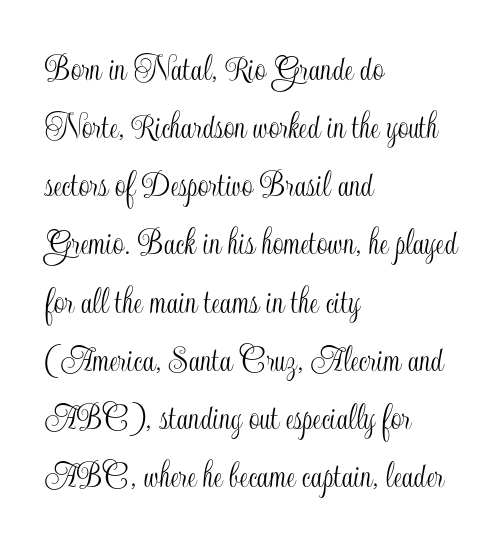
Q: Is the text italic (slanted)? A: Yes.
Q: Is the text underlined? A: No.
Q: How is the paragraph aligned? A: Left-aligned.
Q: Is the spacing between letters normal or unusually wide? A: Normal.
Q: Is the spacing between lines tight, normal or loose? A: Normal.
Q: Width (condensed, normal, or wide)? A: Condensed.
Q: x-height? A: Small.
Q: Monospaced? A: No.
